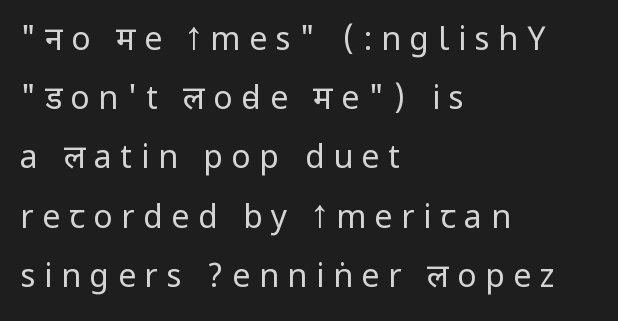
Q: Is the text bold? A: No.
Q: Is the text italic (slanted)? A: No, it is upright.
Q: Is the typeface a serif or a sans-serif typeface? A: Sans-serif.
Q: Is the text underlined? A: No.
Q: How is the paragraph aligned? A: Left-aligned.
Q: Is the spacing between letters normal or unusually wide? A: Unusually wide.
Q: Width (condensed, normal, or wide)? A: Condensed.
Q: Stroke contrast? A: Low.
